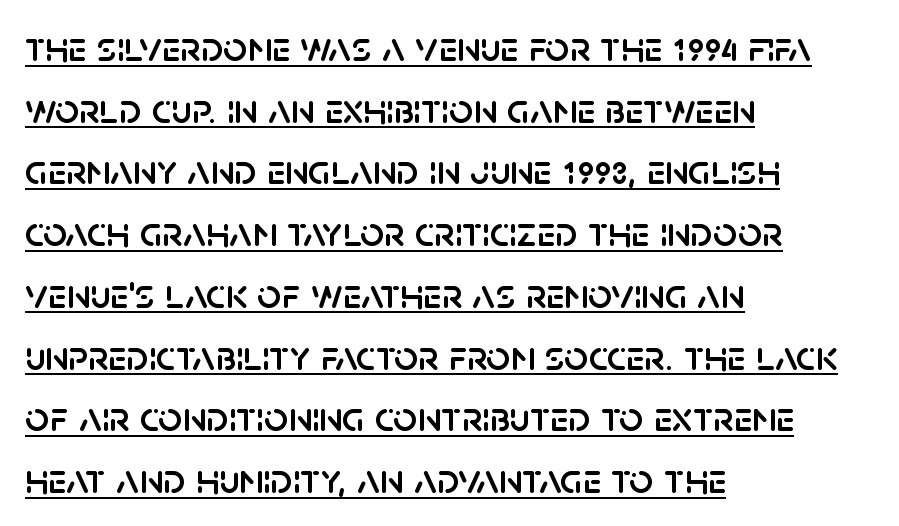
This sample uses plain, unmodified letter spacing. To sum up the face: it is a sans, with no serifs. Every row of glyphs begins at an identical x-position on the left. Glance below the letters and you will spot a drawn line. Baseline-to-baseline distance is the conventional proportion of letter height.
